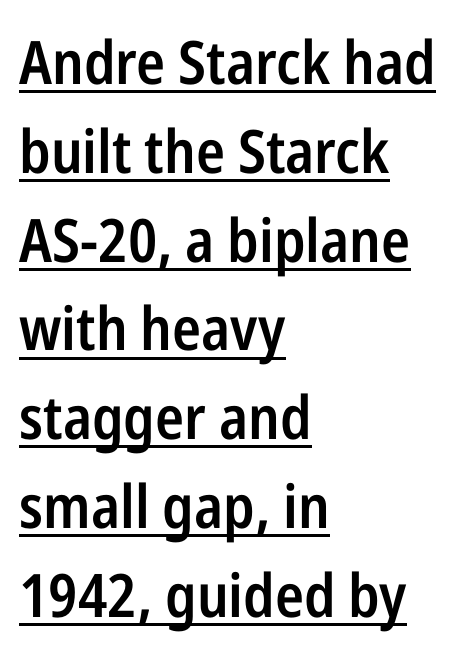
The vertical gap from one line to the next is medium. Students, note that the glyphs here touch the page at normal intervals. Is the block centered? No — it sits flush against the left margin. Typographic density is moderately raised because the face is semibold. Glance below the letters and you will spot a drawn line.
